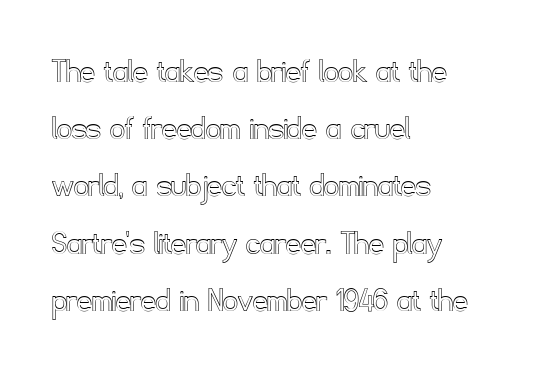
{"italic": "no", "width": "normal", "x_height": "small", "monospaced": "no", "underline": "no", "align": "left", "line_spacing": "normal", "line_spacing_ratio": 1.59, "letter_spacing": "normal", "letter_spacing_em": 0.0, "glyph_px": 36}
